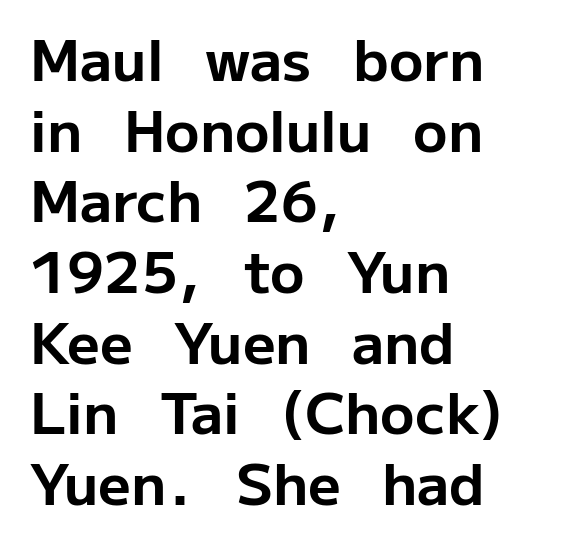
{"serif": "no", "italic": "no", "bold": "yes", "weight": "bold", "width": "normal", "stroke_contrast": "low", "x_height": "medium", "monospaced": "no", "underline": "no", "align": "left", "line_spacing_ratio": 1.24, "letter_spacing": "normal", "letter_spacing_em": 0.0, "glyph_px": 57}
